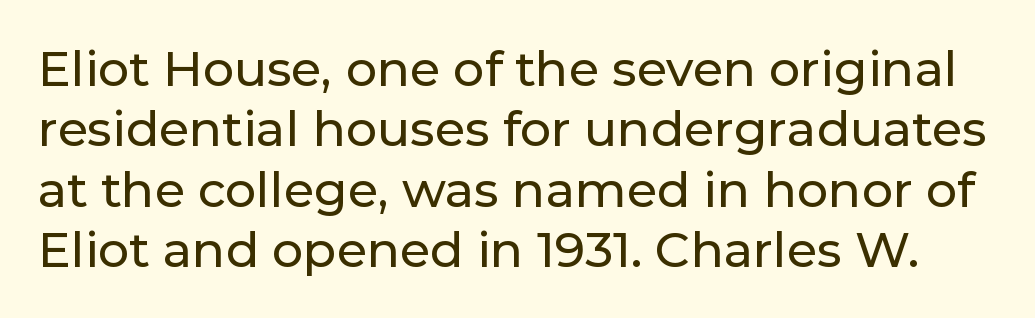
The image shows 49 px sans-serif type, upright; set line spacing 1.23x, normal letter spacing, not underlined; low stroke contrast and a medium x-height.
